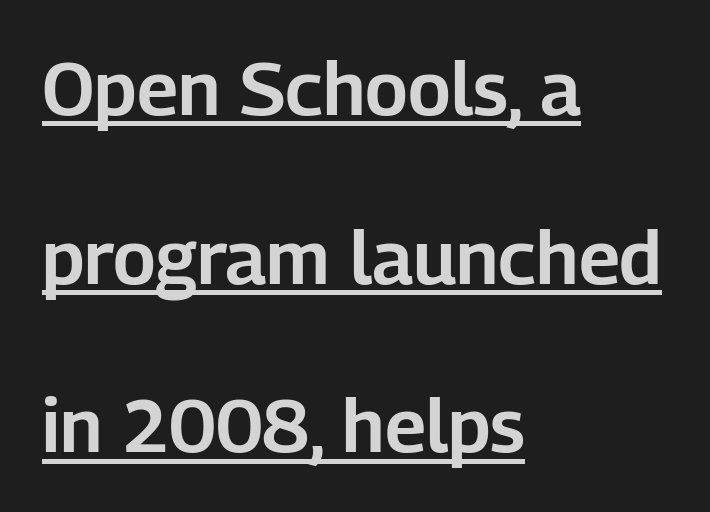
{"serif": "no", "italic": "no", "width": "normal", "stroke_contrast": "low", "x_height": "medium", "monospaced": "no", "underline": "yes", "align": "left", "line_spacing": "loose", "line_spacing_ratio": 2.25, "letter_spacing": "normal", "letter_spacing_em": 0.0, "glyph_px": 75}
